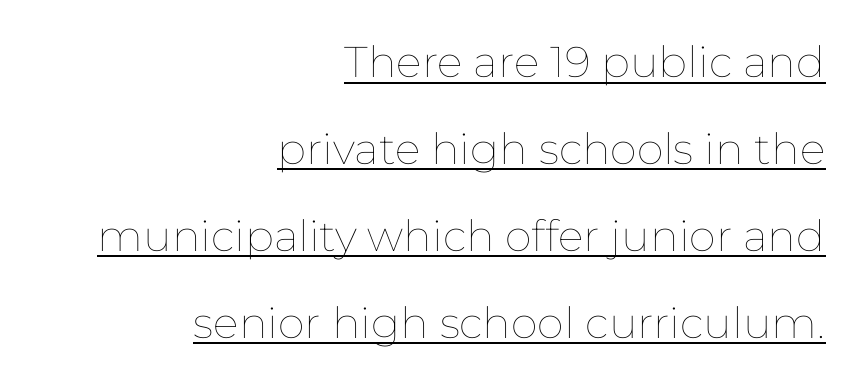
{"italic": "no", "bold": "no", "weight": "thin", "width": "normal", "stroke_contrast": "low", "x_height": "medium", "monospaced": "no", "underline": "yes", "align": "right", "line_spacing": "loose", "line_spacing_ratio": 2.02, "letter_spacing": "normal", "letter_spacing_em": 0.0, "glyph_px": 43}
